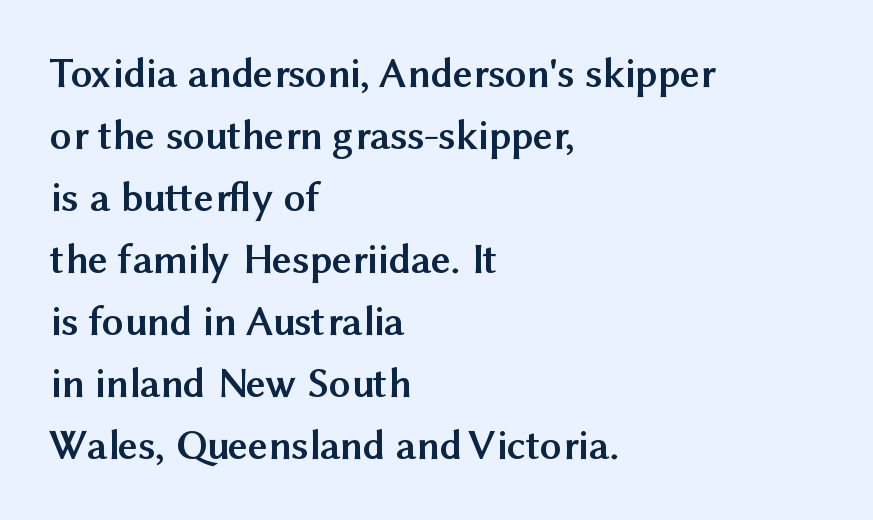
The image shows 43 px semibold sans-serif type, upright; set left-aligned, normal line spacing (1.44x), normal letter spacing, not underlined; medium stroke contrast and a medium x-height.
